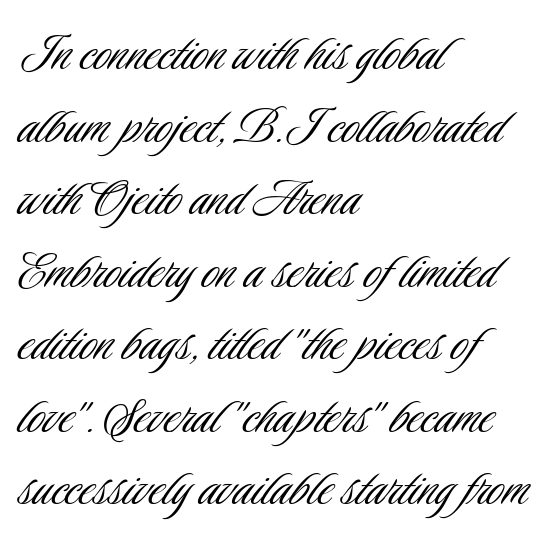
The image shows 59 px light, condensed sans-serif type; set left-aligned, line spacing 1.23x, normal letter spacing, not underlined; low stroke contrast and a small x-height.
